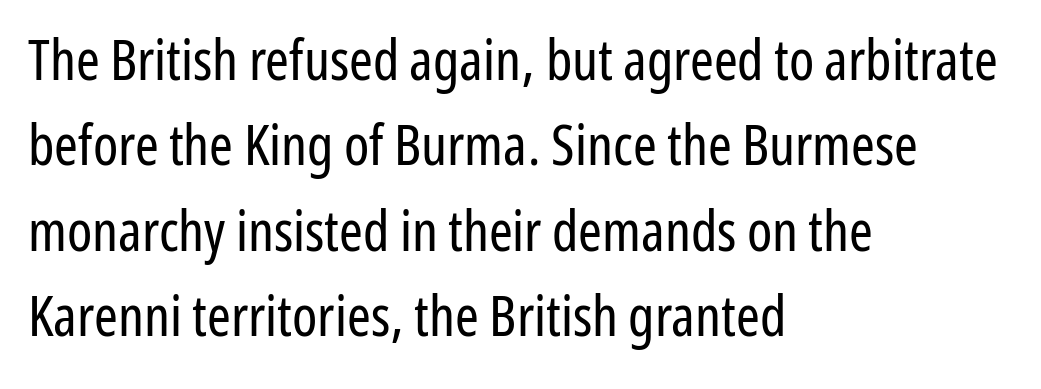
Q: Is the text bold? A: No.
Q: Is the text italic (slanted)? A: No, it is upright.
Q: Is the typeface a serif or a sans-serif typeface? A: Sans-serif.
Q: Is the text underlined? A: No.
Q: How is the paragraph aligned? A: Left-aligned.
Q: Is the spacing between letters normal or unusually wide? A: Normal.
Q: Is the spacing between lines tight, normal or loose? A: Normal.
Q: Width (condensed, normal, or wide)? A: Condensed.
Q: Stroke contrast? A: Low.
Q: x-height? A: Medium.
Q: Monospaced? A: No.
